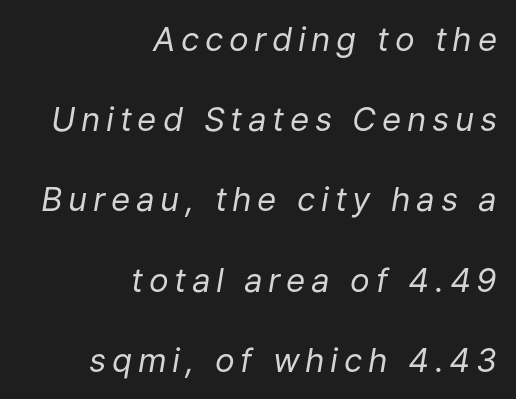
A great deal of white space separates one row of letters from the next. Short and long lines alike share a common ending point at right. Weight: not bold — regular or lighter. When letters slant like this, we call the style italic. This sample has the flowing, uneven cadence of proportional lettering.
